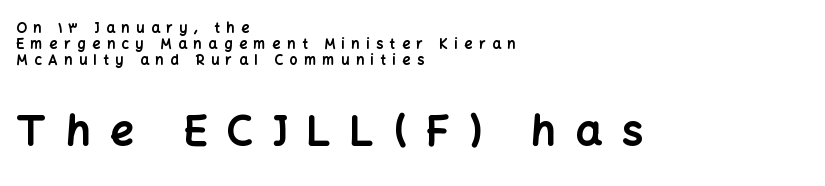
{"serif": "no", "italic": "no", "bold": "yes", "weight": "bold", "width": "normal", "stroke_contrast": "low", "x_height": "medium", "monospaced": "no", "underline": "no", "align": "left", "line_spacing_ratio": 1.16, "letter_spacing": "wide", "letter_spacing_em": 0.47, "larger_block": "second", "size_ratio": 3.0, "glyph_px": 42}
